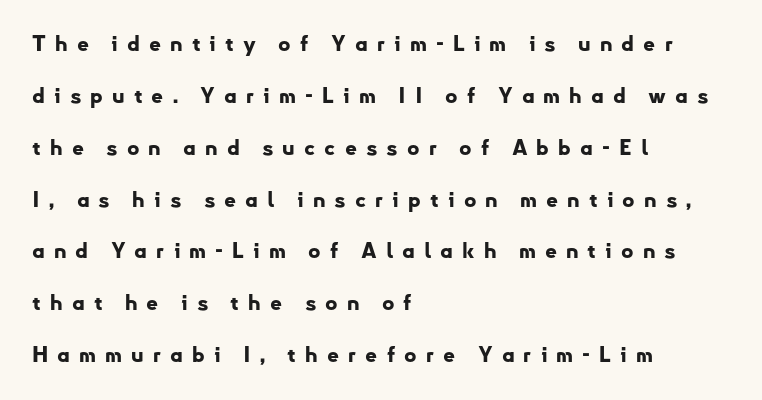
Q: Is the text bold? A: Yes.
Q: Is the text italic (slanted)? A: No, it is upright.
Q: Is the text underlined? A: No.
Q: How is the paragraph aligned? A: Left-aligned.
Q: Is the spacing between letters normal or unusually wide? A: Unusually wide.
Q: Is the spacing between lines tight, normal or loose? A: Loose.
